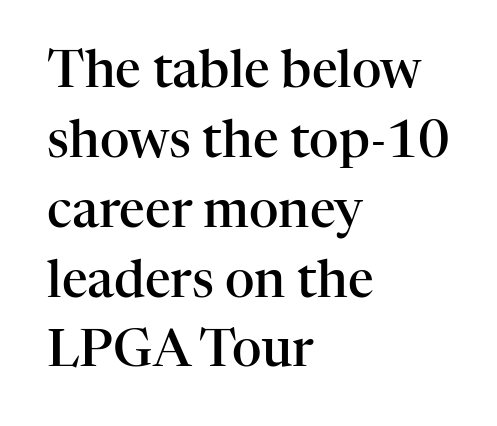
Characters follow at the spacing the type designer built in. The text block is weighted toward the left margin, trailing off unevenly rightward. This is the regular roman posture of the typeface. This rendering features lettering with no underline. Is this a fixed-width face? No — the glyphs have proportional, varying widths. Leading matches the norm, producing a regular column.
